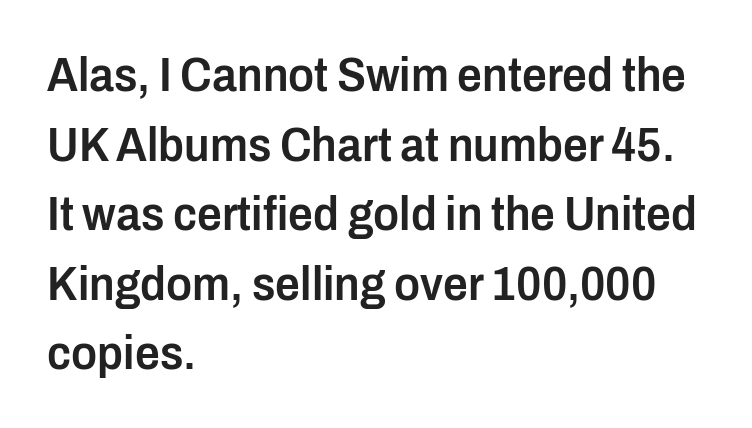
This sample keeps an unexceptional amount of space between lines. The letters are semibold — heavier than regular but short of a full bold. Letterform terminals end flat and unadorned throughout the passage. Nobody touched the tracking dial on this one. This sample has the flowing, uneven cadence of proportional lettering. Horizontal alignment here is leftward, the default for most running prose.
